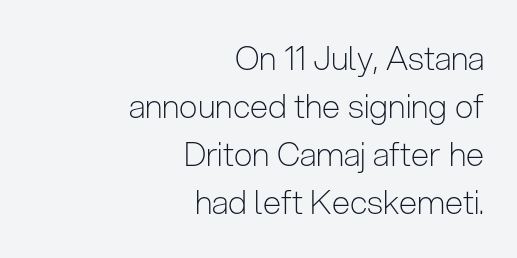
Q: Is the text bold? A: No.
Q: Is the text italic (slanted)? A: No, it is upright.
Q: Is the typeface a serif or a sans-serif typeface? A: Sans-serif.
Q: Is the text underlined? A: No.
Q: How is the paragraph aligned? A: Right-aligned.
Q: Is the spacing between letters normal or unusually wide? A: Normal.
Q: Is the spacing between lines tight, normal or loose? A: Normal.
Q: Width (condensed, normal, or wide)? A: Condensed.
Q: Stroke contrast? A: Low.
Q: x-height? A: Medium.
Q: Monospaced? A: No.
